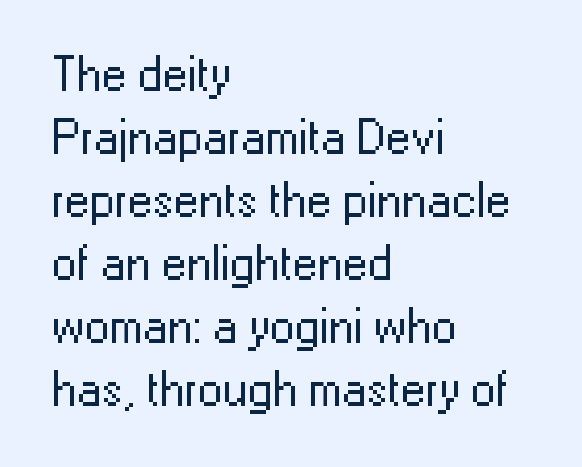
Q: Is the text bold? A: No.
Q: Is the text italic (slanted)? A: No, it is upright.
Q: Is the typeface a serif or a sans-serif typeface? A: Sans-serif.
Q: Is the text underlined? A: No.
Q: How is the paragraph aligned? A: Left-aligned.
Q: Is the spacing between letters normal or unusually wide? A: Normal.
Q: Is the spacing between lines tight, normal or loose? A: Normal.
Q: Width (condensed, normal, or wide)? A: Normal.
Q: Stroke contrast? A: Low.
Q: x-height? A: Medium.
Q: Monospaced? A: No.
